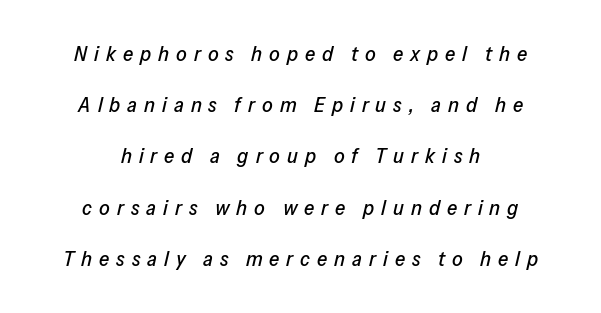
{"italic": "yes", "lean": "right", "slant_degrees": 13, "underline": "no", "align": "center", "line_spacing": "loose", "line_spacing_ratio": 2.44, "letter_spacing": "wide", "letter_spacing_em": 0.33, "glyph_px": 21}
